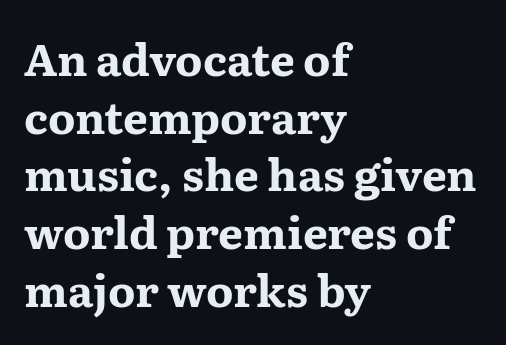
The type sits square on the baseline with zero lean. Is the block centered? No — it sits flush against the left margin. A typesetter would call this leading conventional body-copy spacing. Just letters on the line, the space beneath them empty. I'd describe the lettering as bold — thick and assertive.
